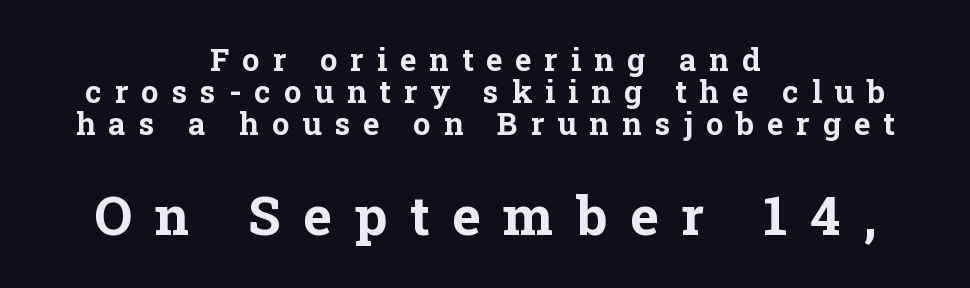
{"serif": "yes", "italic": "no", "bold": "yes", "weight": "bold", "width": "normal", "stroke_contrast": "low", "x_height": "medium", "monospaced": "no", "underline": "no", "align": "center", "line_spacing": "tight", "line_spacing_ratio": 1.04, "letter_spacing": "wide", "letter_spacing_em": 0.42, "larger_block": "second", "size_ratio": 1.74, "glyph_px": 54}
